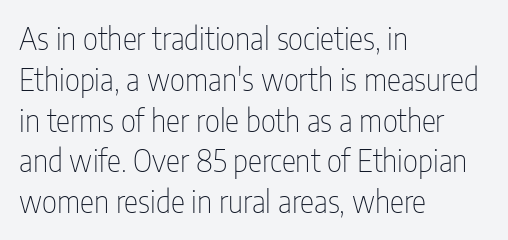
How are the letters spaced? Ordinarily, with no added tracking. Heaviness? Minimal to ordinary, like unemphasized prose. Short and long lines alike share a common starting point at left. Each letter keeps its own natural width here, so spacing adapts to shape.
